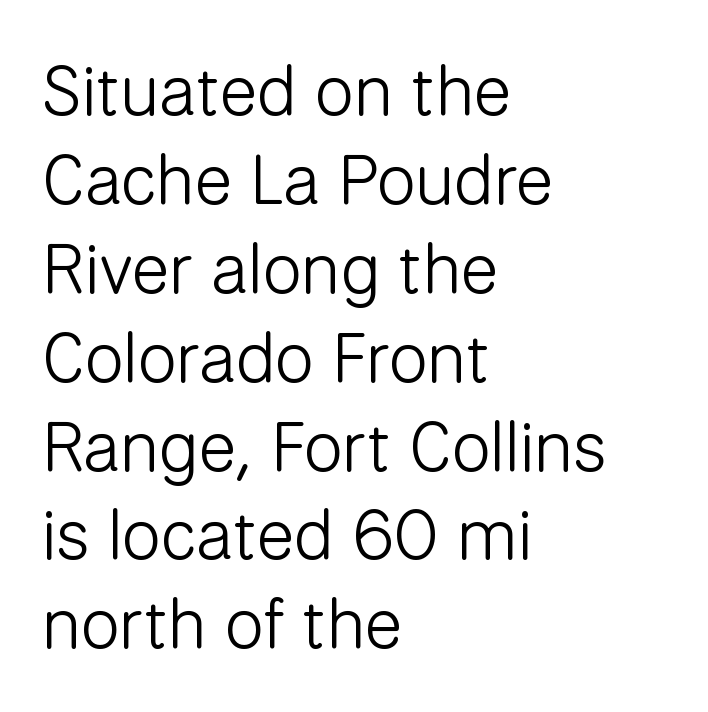
The image shows 70 px light sans-serif type, upright; set left-aligned, normal line spacing (1.27x), normal letter spacing, not underlined; low stroke contrast and a medium x-height.
